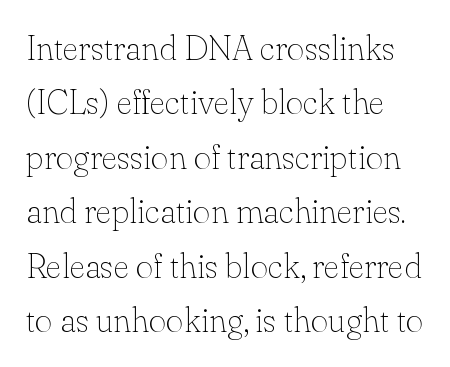
Q: Is the text bold? A: No.
Q: Is the text italic (slanted)? A: No, it is upright.
Q: Is the typeface a serif or a sans-serif typeface? A: Serif.
Q: Is the text underlined? A: No.
Q: Is the spacing between letters normal or unusually wide? A: Normal.
Q: Is the spacing between lines tight, normal or loose? A: Normal.
Q: Width (condensed, normal, or wide)? A: Normal.
Q: Stroke contrast? A: Low.
Q: x-height? A: Small.
Q: Monospaced? A: No.
